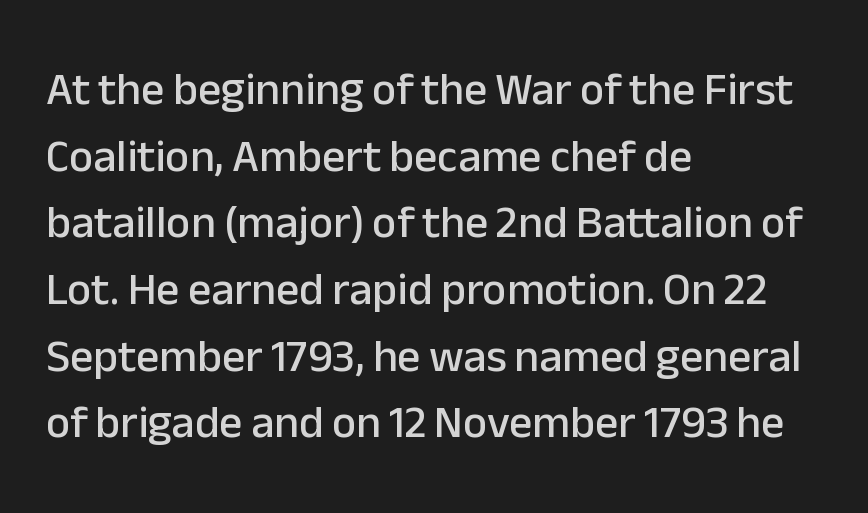
The image shows 46 px sans-serif type, upright; set left-aligned, normal line spacing (1.45x), normal letter spacing, not underlined; low stroke contrast and a medium x-height.
